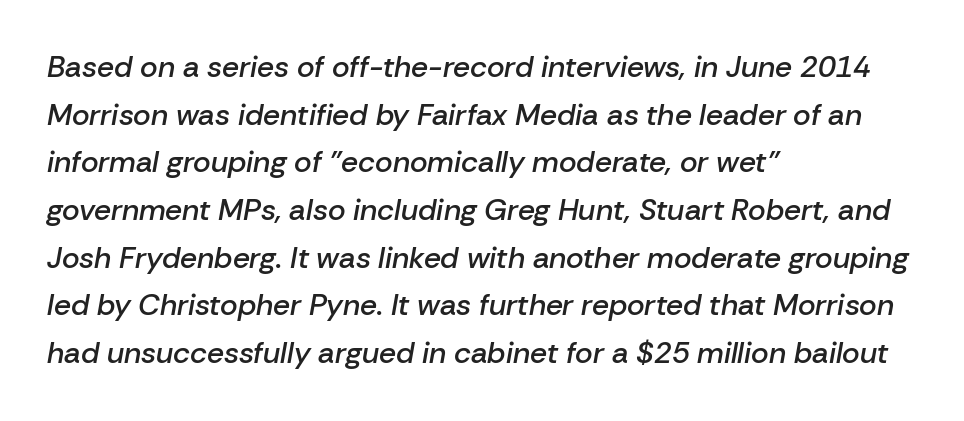
Interline gaps are of average width in this sample. Rule under the text: the space is simply empty. A semibold gives these letters moderate extra thickness, short of bold. A typesetter would call this zero additional tracking. In CSS terms this would be text-align: left. Proportional: the letters do not fall into vertical columns.
